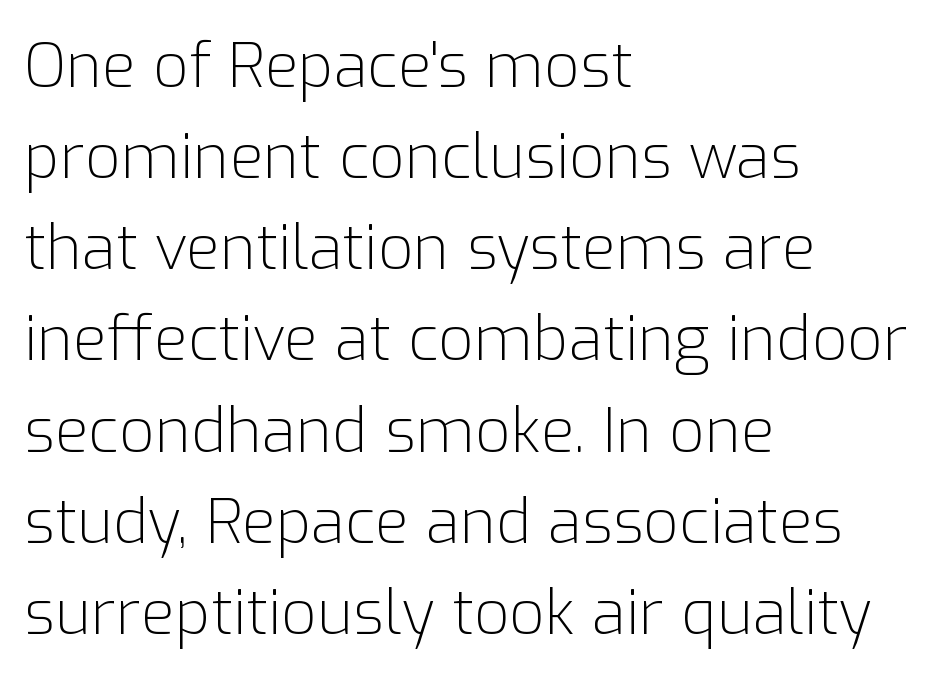
Nope, no serifs anywhere on these letters. Here the designer chose a conventional face with non-uniform glyph widths. Any mark beneath the type? The region is blank. Typeset ragged right — the left edge is the straight one.
